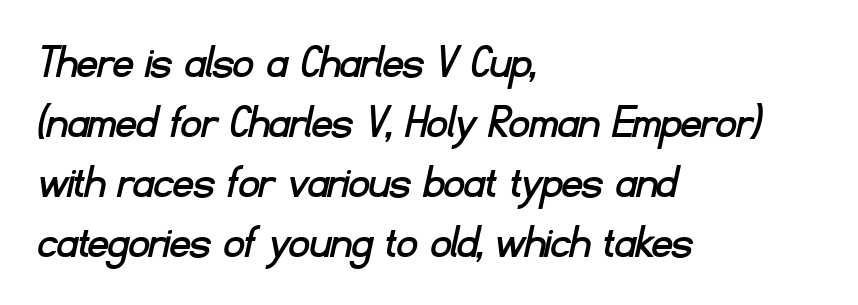
Q: Is the typeface a serif or a sans-serif typeface? A: Sans-serif.
Q: Is the text underlined? A: No.
Q: How is the paragraph aligned? A: Left-aligned.
Q: Is the spacing between letters normal or unusually wide? A: Normal.
Q: Width (condensed, normal, or wide)? A: Normal.
Q: Stroke contrast? A: Low.
Q: x-height? A: Small.
Q: Monospaced? A: No.
